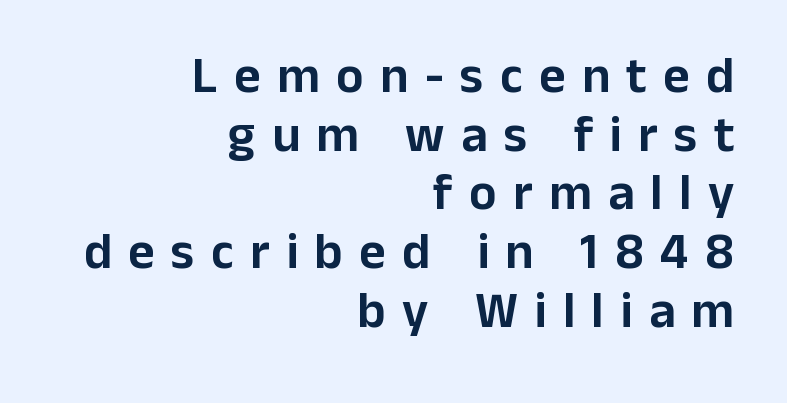
The characters display no serif detailing; their extremities are plain. Check under the words: just untouched page. The lettering holds an erect, upright posture throughout. Between one letter and the next there's a generous, obvious gap.
